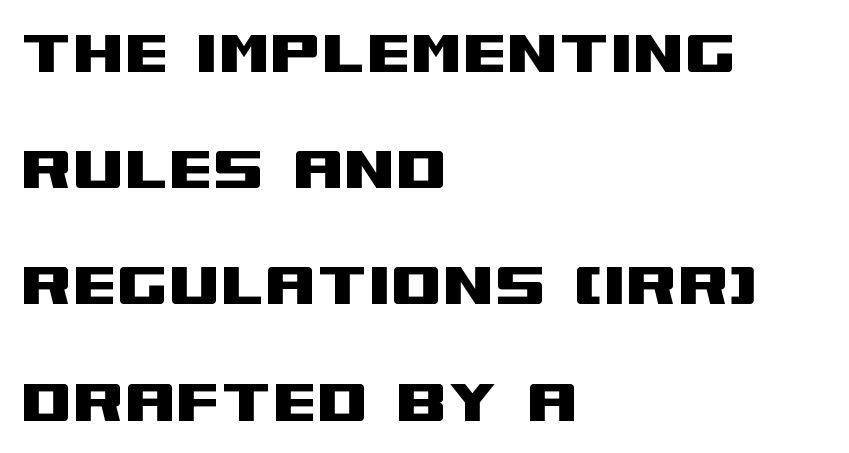
Q: Is the text italic (slanted)? A: No, it is upright.
Q: Is the typeface a serif or a sans-serif typeface? A: Sans-serif.
Q: Is the text underlined? A: No.
Q: How is the paragraph aligned? A: Left-aligned.
Q: Is the spacing between letters normal or unusually wide? A: Normal.
Q: Is the spacing between lines tight, normal or loose? A: Normal.
Q: Width (condensed, normal, or wide)? A: Wide.
Q: Stroke contrast? A: Medium.
Q: x-height? A: Large.
Q: Monospaced? A: No.
